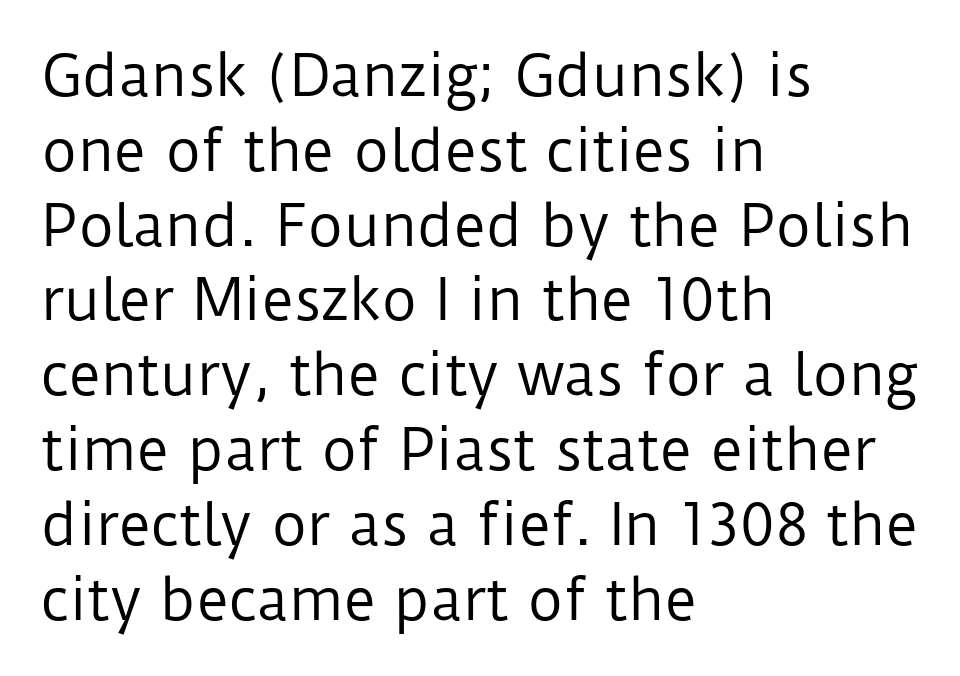
Each letter keeps its own natural width here, so spacing adapts to shape. Descender tails drop into unmarked territory. The paragraph shown leans on its left margin. On a weight scale, this lands at 450 or below.
